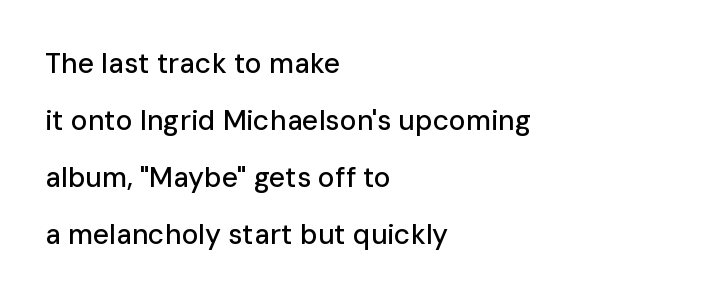
{"serif": "no", "italic": "no", "width": "normal", "stroke_contrast": "low", "x_height": "medium", "monospaced": "no", "underline": "no", "align": "left", "line_spacing": "loose", "line_spacing_ratio": 2.04, "letter_spacing": "normal", "letter_spacing_em": 0.0, "glyph_px": 28}
